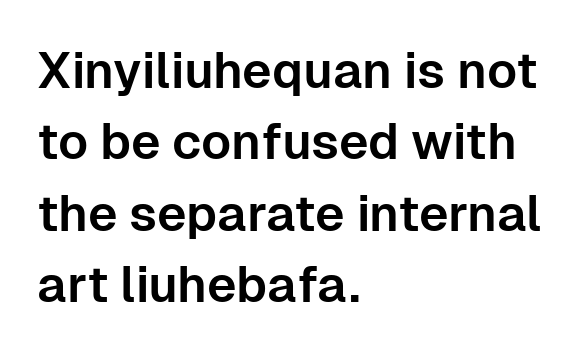
The image shows 50 px sans-serif type, upright; set left-aligned, normal line spacing (1.43x), normal letter spacing, not underlined; low stroke contrast and a medium x-height.
